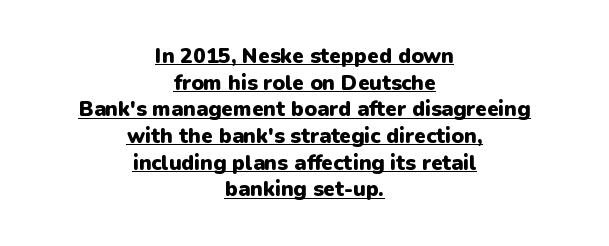
Q: Is the text bold? A: Yes.
Q: Is the text italic (slanted)? A: No, it is upright.
Q: Is the text underlined? A: Yes.
Q: How is the paragraph aligned? A: Centered.
Q: Is the spacing between letters normal or unusually wide? A: Normal.
Q: Is the spacing between lines tight, normal or loose? A: Normal.
